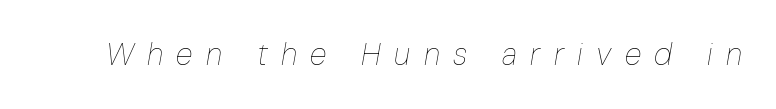
Q: Is the text bold? A: No.
Q: Is the text italic (slanted)? A: Yes, it leans right by about 10 degrees.
Q: Is the text underlined? A: No.
Q: Is the spacing between letters normal or unusually wide? A: Unusually wide.
Q: Width (condensed, normal, or wide)? A: Condensed.
Q: Stroke contrast? A: Low.
Q: x-height? A: Medium.
Q: Monospaced? A: No.
